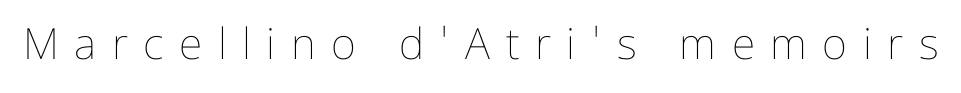
The image shows 43 px thin, condensed type, upright; set unusually wide letter spacing (+0.36 em), not underlined; low stroke contrast and a medium x-height.
